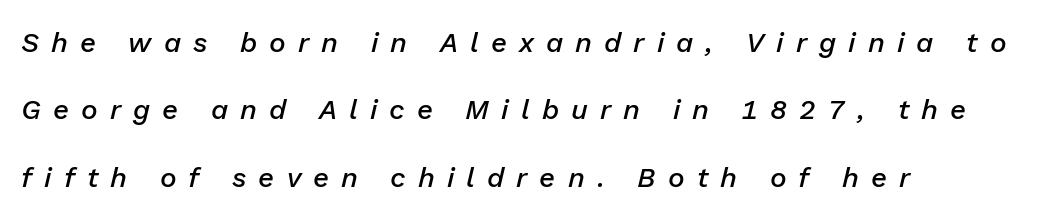
Q: Is the text bold? A: Semi-bold.
Q: Is the text italic (slanted)? A: Yes, it leans right by about 13 degrees.
Q: Is the text underlined? A: No.
Q: How is the paragraph aligned? A: Left-aligned.
Q: Is the spacing between letters normal or unusually wide? A: Unusually wide.
Q: Is the spacing between lines tight, normal or loose? A: Loose.
Q: Width (condensed, normal, or wide)? A: Normal.
Q: Stroke contrast? A: Low.
Q: x-height? A: Medium.
Q: Monospaced? A: No.
